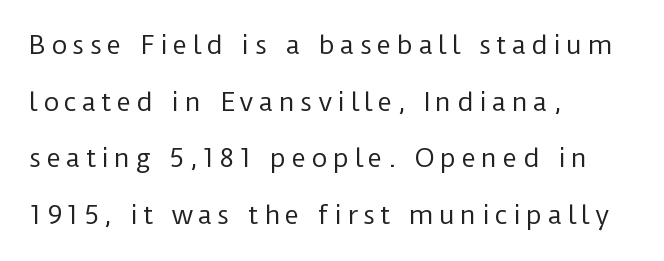
The typeface has the unassuming heft of standard copy or less. A bare baseline throughout the passage. All the whitespace from short lines collects on the right. The lettering holds an erect, upright posture throughout. One glance says open: line gaps are wider than usual.
